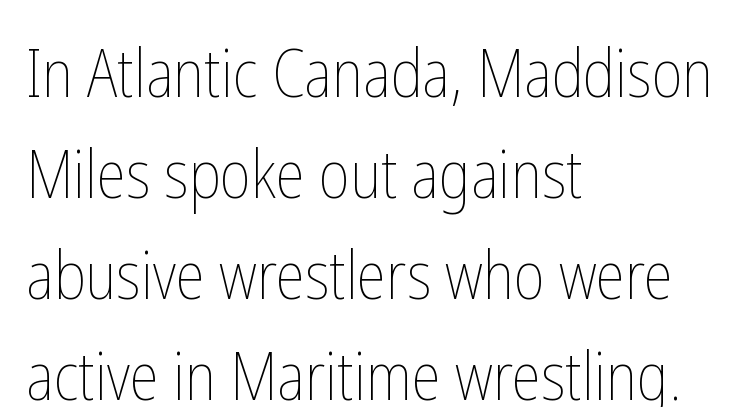
The image shows 66 px thin, condensed type, upright; set left-aligned, normal line spacing (1.53x), normal letter spacing, not underlined; low stroke contrast and a medium x-height.
